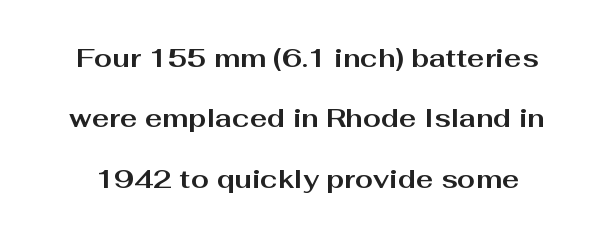
The glyphs are unaccompanied by any horizontal stroke below them. Whoever set this chose breathing room over compactness in the vertical rhythm. Posture: upright roman. Notice how thick the strokes are: this is what a full bold looks like.
